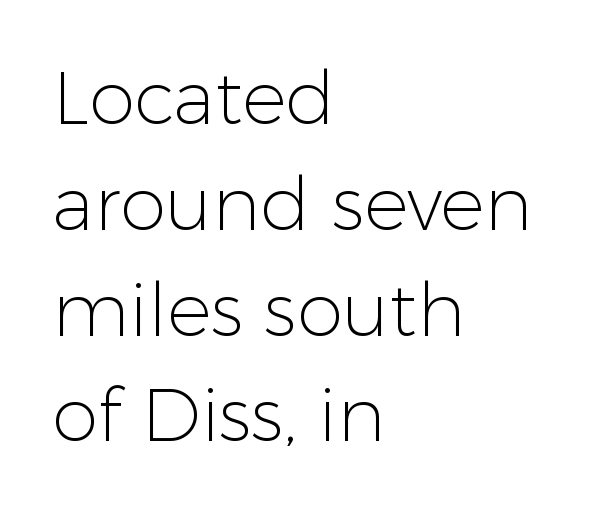
The image shows 74 px light sans-serif type, upright; set left-aligned, normal line spacing (1.43x), normal letter spacing, not underlined; low stroke contrast and a medium x-height.
